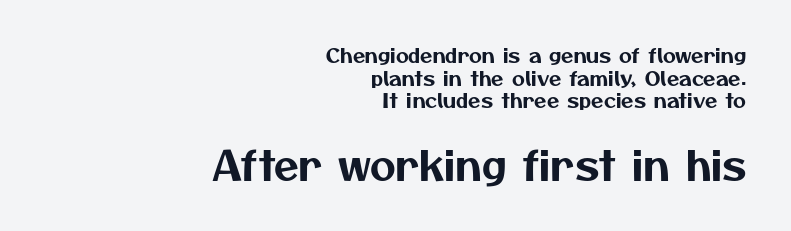
{"serif": "no", "width": "normal", "stroke_contrast": "medium", "x_height": "medium", "monospaced": "no", "underline": "no", "align": "right", "line_spacing": "tight", "line_spacing_ratio": 1.13, "letter_spacing": "normal", "letter_spacing_em": 0.0, "larger_block": "second", "size_ratio": 2.0, "glyph_px": 40}
